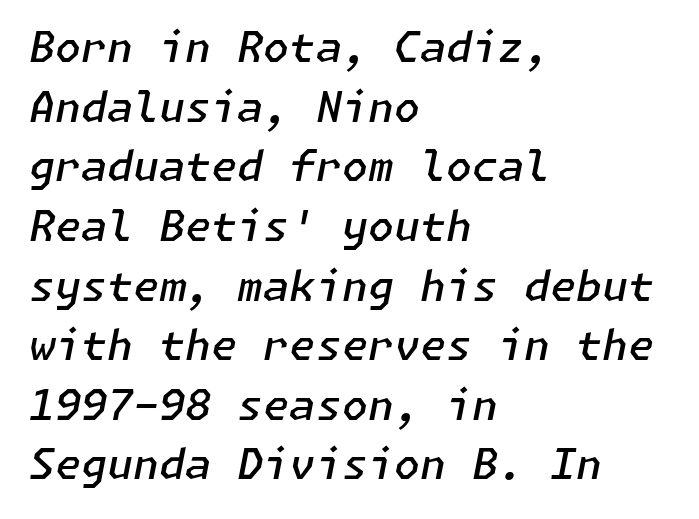
{"italic": "yes", "lean": "right", "slant_degrees": 11, "bold": "semi", "weight": "semibold", "width": "normal", "stroke_contrast": "low", "x_height": "medium", "underline": "no", "align": "left", "line_spacing": "normal", "line_spacing_ratio": 1.42, "letter_spacing": "normal", "letter_spacing_em": 0.0, "glyph_px": 42}
